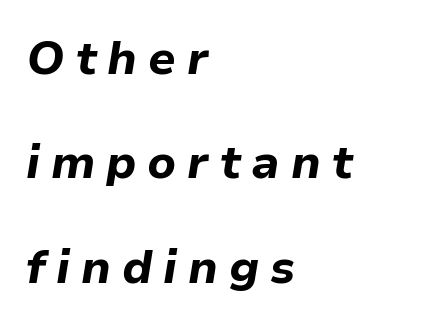
Q: Is the text bold? A: Yes.
Q: Is the text italic (slanted)? A: Yes, it leans right by about 9 degrees.
Q: Is the text underlined? A: No.
Q: How is the paragraph aligned? A: Left-aligned.
Q: Is the spacing between letters normal or unusually wide? A: Unusually wide.
Q: Is the spacing between lines tight, normal or loose? A: Loose.
Q: Width (condensed, normal, or wide)? A: Normal.
Q: Stroke contrast? A: Low.
Q: x-height? A: Medium.
Q: Monospaced? A: No.
